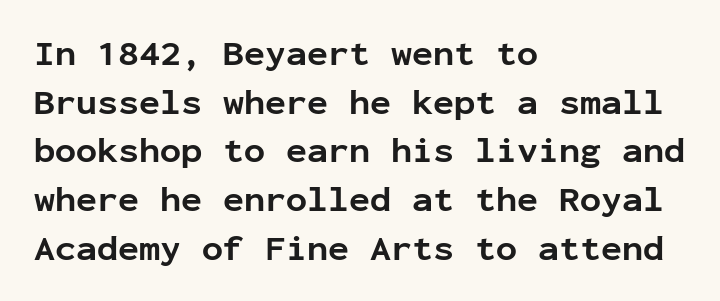
{"serif": "no", "italic": "no", "bold": "yes", "weight": "bold", "width": "normal", "stroke_contrast": "low", "x_height": "medium", "monospaced": "yes", "underline": "no", "align": "left", "line_spacing": "normal", "line_spacing_ratio": 1.39, "letter_spacing": "normal", "letter_spacing_em": 0.0, "glyph_px": 35}
